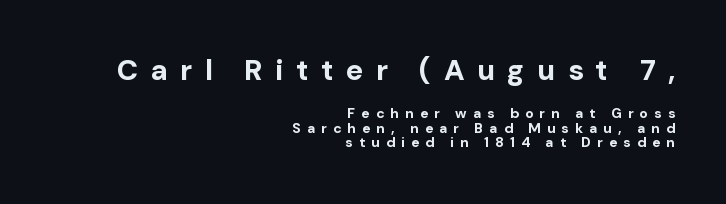
The image shows 29 px bold sans-serif type, upright; set right-aligned, tight line spacing (1.04x), unusually wide letter spacing (+0.43 em), not underlined; the first (top) block is 2.07x larger; low stroke contrast and a medium x-height.
